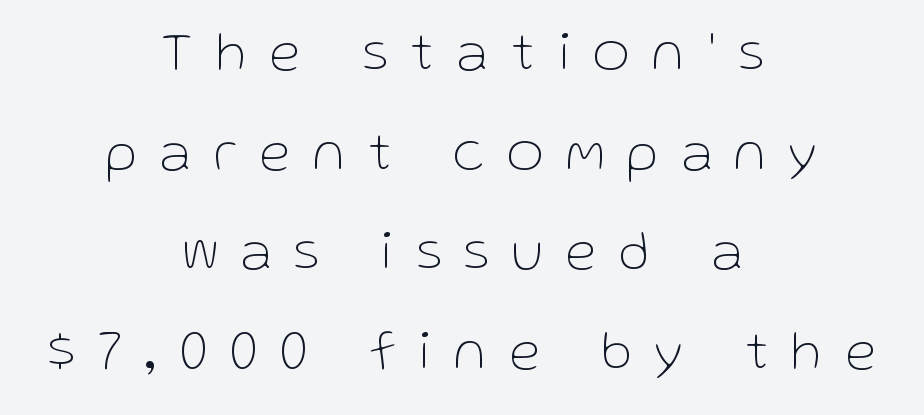
{"serif": "no", "italic": "no", "bold": "no", "weight": "thin", "width": "normal", "stroke_contrast": "low", "x_height": "medium", "monospaced": "no", "underline": "no", "align": "center", "line_spacing_ratio": 1.78, "letter_spacing": "wide", "letter_spacing_em": 0.42, "glyph_px": 56}
